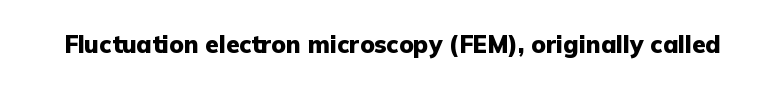
The image shows 24 px bold type, upright; set normal letter spacing, not underlined.
